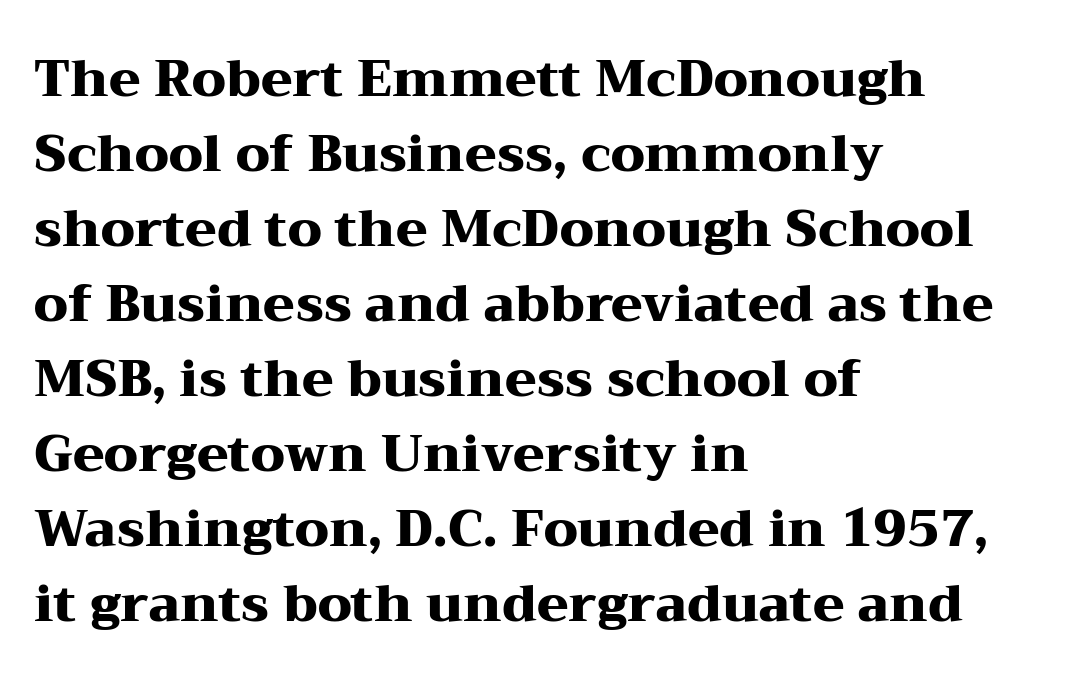
{"serif": "yes", "italic": "no", "bold": "yes", "weight": "heavy", "width": "wide", "stroke_contrast": "medium", "x_height": "medium", "monospaced": "no", "underline": "no", "align": "left", "line_spacing": "normal", "line_spacing_ratio": 1.47, "letter_spacing": "normal", "letter_spacing_em": 0.0, "glyph_px": 51}
